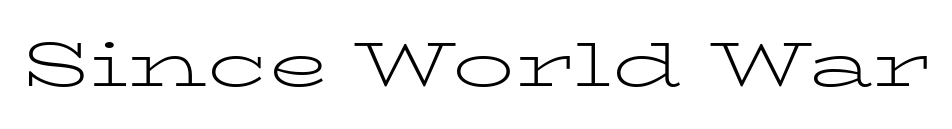
Q: Is the text bold? A: No.
Q: Is the text italic (slanted)? A: No, it is upright.
Q: Is the typeface a serif or a sans-serif typeface? A: Serif.
Q: Is the text underlined? A: No.
Q: Is the spacing between letters normal or unusually wide? A: Normal.
Q: Width (condensed, normal, or wide)? A: Wide.
Q: Stroke contrast? A: Low.
Q: x-height? A: Medium.
Q: Monospaced? A: No.
